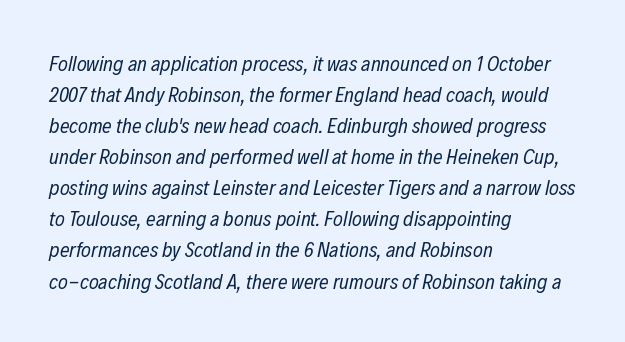
The image shows 21 px text type, italic (leaning right); set left-aligned, normal line spacing (1.48x), normal letter spacing, not underlined.
